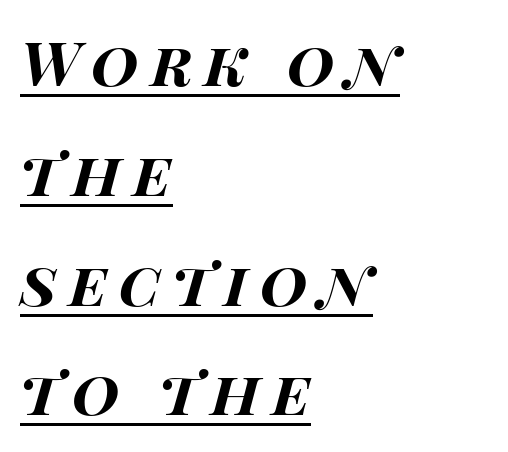
The specimen reads as italic at a glance. The rendering uses natural spacing where letterforms have individual widths. Caption: multi-line text, flush left, ragged right. These lines carry a lot of weight — the face is fully bold. A continuous stroke trails under the words, as in a hyperlink.
